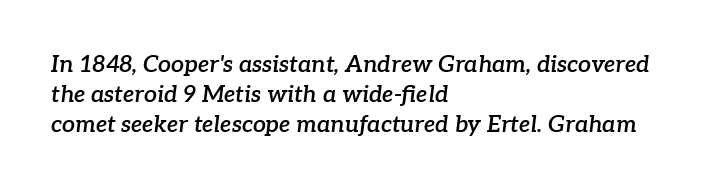
{"italic": "yes", "lean": "right", "slant_degrees": 7, "bold": "semi", "underline": "no", "align": "left", "line_spacing": "normal", "line_spacing_ratio": 1.31, "letter_spacing": "normal", "letter_spacing_em": 0.0, "glyph_px": 23}
